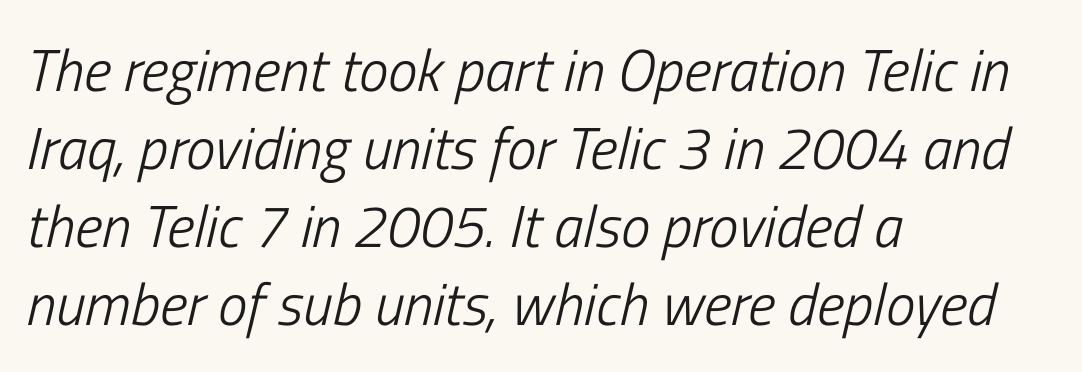
{"italic": "yes", "lean": "right", "slant_degrees": 13, "bold": "no", "weight": "light", "width": "condensed", "stroke_contrast": "low", "x_height": "medium", "monospaced": "no", "underline": "no", "align": "left", "line_spacing": "normal", "line_spacing_ratio": 1.32, "letter_spacing": "normal", "letter_spacing_em": 0.0, "glyph_px": 59}
